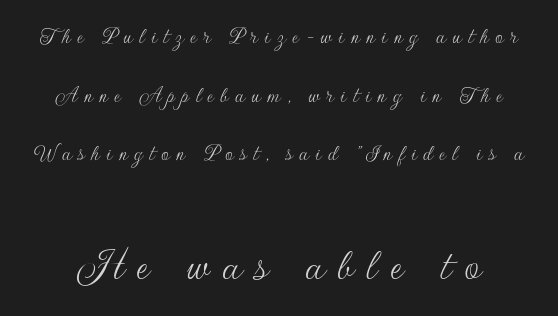
The image shows 48 px thin sans-serif type; set loose line spacing (2.44x), unusually wide letter spacing (+0.27 em), not underlined; the second (bottom) block is 2.0x larger; low stroke contrast and a small x-height.
